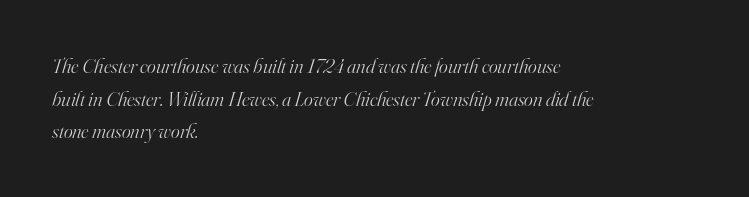
{"italic": "yes", "lean": "right", "slant_degrees": 16, "bold": "no", "underline": "no", "align": "left", "line_spacing": "normal", "line_spacing_ratio": 1.55, "letter_spacing": "normal", "letter_spacing_em": 0.0, "glyph_px": 21}
